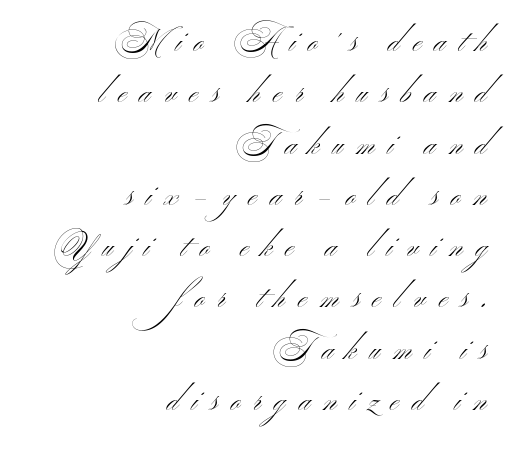
Q: Is the text bold? A: No.
Q: Is the text italic (slanted)? A: Yes.
Q: Is the typeface a serif or a sans-serif typeface? A: Sans-serif.
Q: Is the text underlined? A: No.
Q: How is the paragraph aligned? A: Right-aligned.
Q: Is the spacing between letters normal or unusually wide? A: Unusually wide.
Q: Width (condensed, normal, or wide)? A: Wide.
Q: Stroke contrast? A: Medium.
Q: x-height? A: Small.
Q: Monospaced? A: No.
